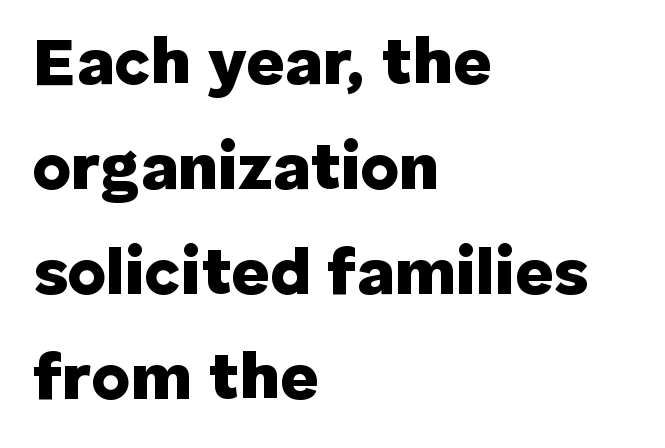
There is no visible air inserted between adjacent glyphs. Casual observation: everything's shoved over to the left. The space beneath each line is pristine and unruled. Varying glyph widths throughout — classic text-font behaviour. You'd pick this weight for a headline — it's a proper bold.
